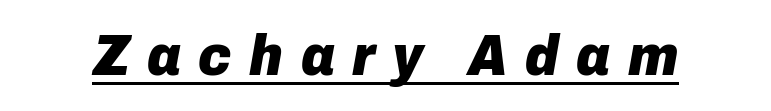
{"italic": "yes", "lean": "right", "slant_degrees": 10, "bold": "yes", "weight": "heavy", "width": "normal", "stroke_contrast": "low", "x_height": "medium", "monospaced": "no", "underline": "yes", "letter_spacing": "wide", "letter_spacing_em": 0.31, "glyph_px": 57}
